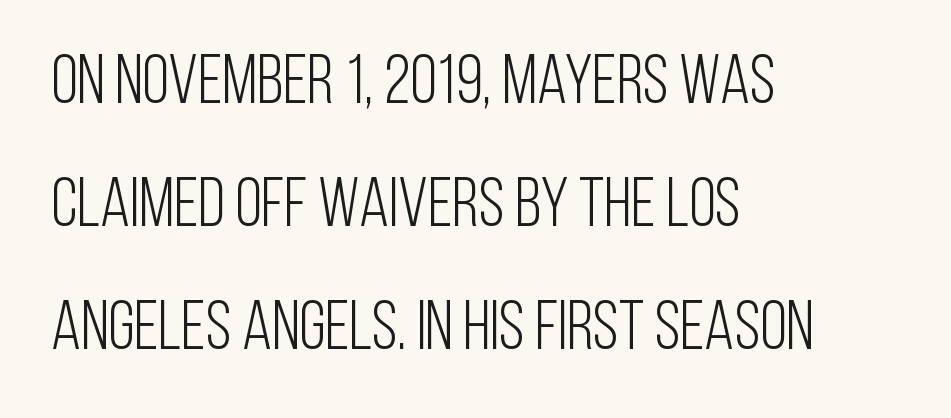
Q: Is the text bold? A: No.
Q: Is the text italic (slanted)? A: No, it is upright.
Q: Is the typeface a serif or a sans-serif typeface? A: Sans-serif.
Q: Is the text underlined? A: No.
Q: How is the paragraph aligned? A: Left-aligned.
Q: Is the spacing between letters normal or unusually wide? A: Normal.
Q: Width (condensed, normal, or wide)? A: Condensed.
Q: Stroke contrast? A: Low.
Q: x-height? A: Large.
Q: Monospaced? A: No.
